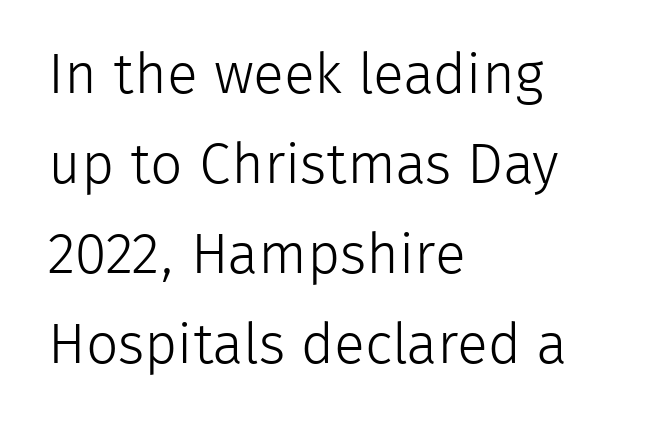
A student would call this left alignment; a typographer would say flush left, rag right. The rendering uses natural spacing where letterforms have individual widths. Stem width sits at or under what a default text font uses. One glance says typical: line gaps are just what's usual.
